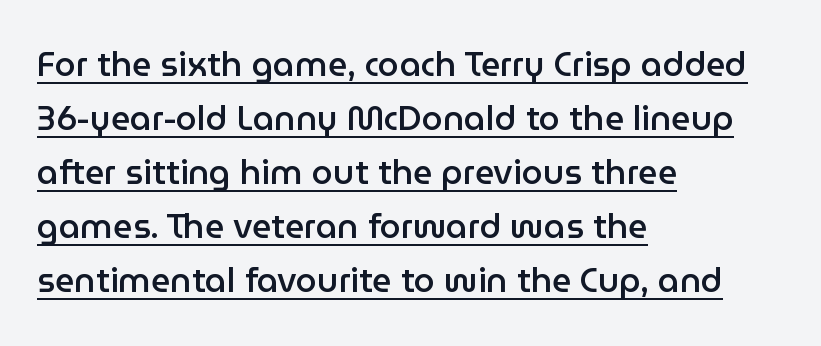
The image shows 34 px semibold sans-serif type, upright; set left-aligned, normal line spacing (1.59x), normal letter spacing, underlined; low stroke contrast and a medium x-height.
